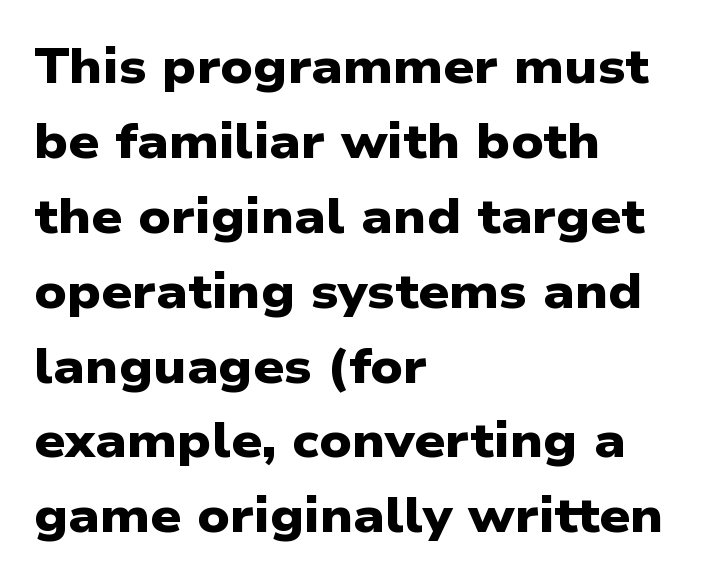
The gap between lines stays unmarked. This sample has the flowing, uneven cadence of proportional lettering. The typeface chosen for these lines omits serifs. Words appear dense and cohesive because spacing is normal.
